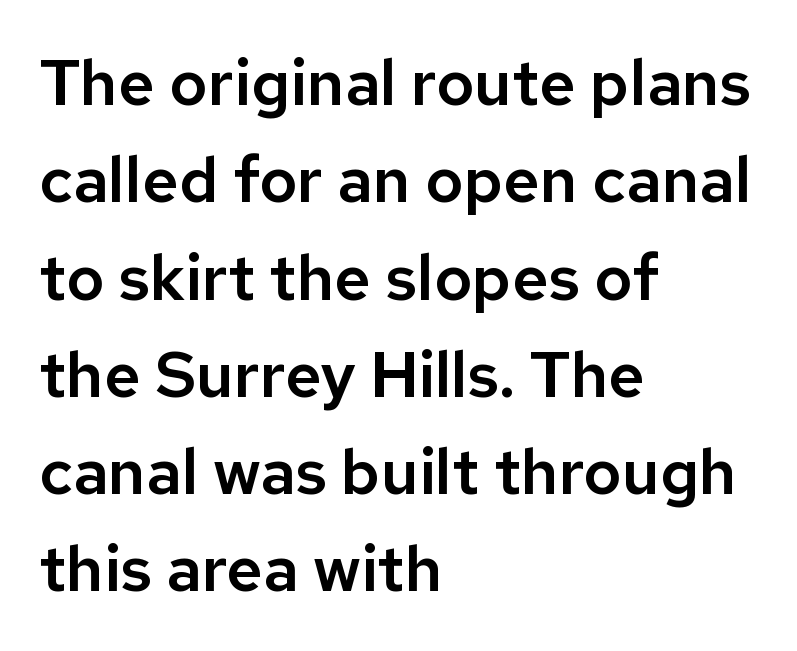
Q: Is the text italic (slanted)? A: No, it is upright.
Q: Is the typeface a serif or a sans-serif typeface? A: Sans-serif.
Q: Is the text underlined? A: No.
Q: How is the paragraph aligned? A: Left-aligned.
Q: Is the spacing between letters normal or unusually wide? A: Normal.
Q: Is the spacing between lines tight, normal or loose? A: Normal.
Q: Width (condensed, normal, or wide)? A: Normal.
Q: Stroke contrast? A: Low.
Q: x-height? A: Medium.
Q: Monospaced? A: No.
